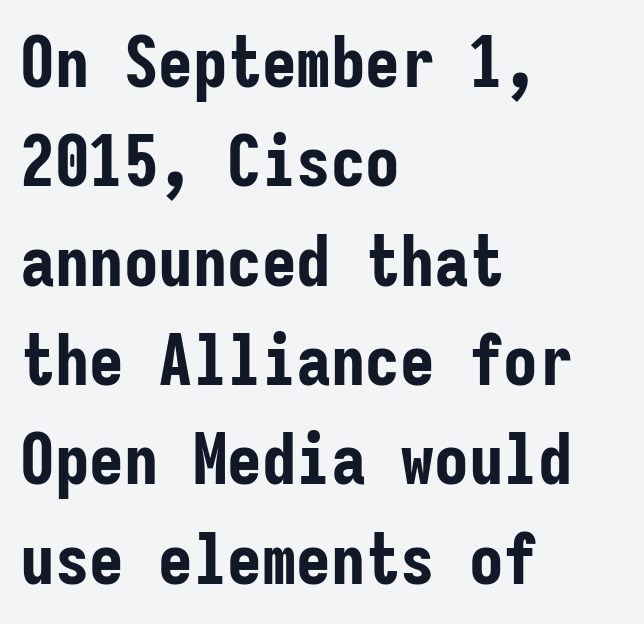
The image shows 69 px bold, condensed sans-serif type, upright, monospaced; set left-aligned, normal line spacing (1.44x), normal letter spacing, not underlined; low stroke contrast and a medium x-height.
